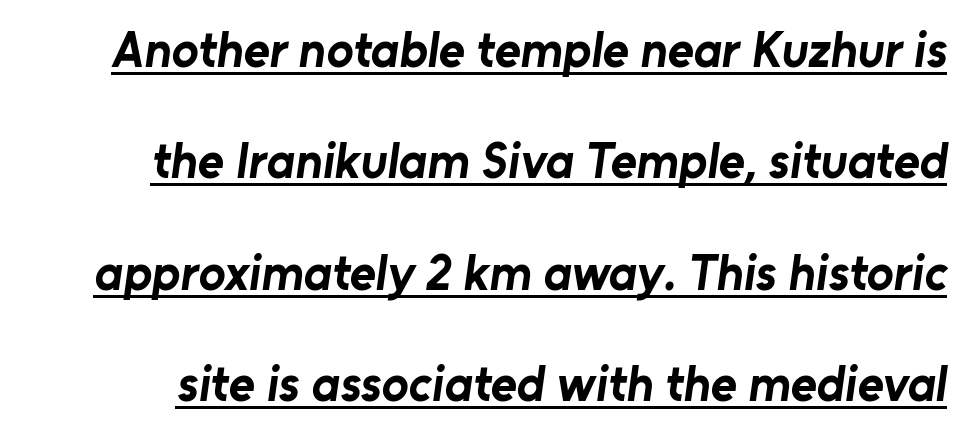
The image shows 50 px bold sans-serif type; set loose line spacing (2.23x), normal letter spacing, underlined; low stroke contrast and a medium x-height.
